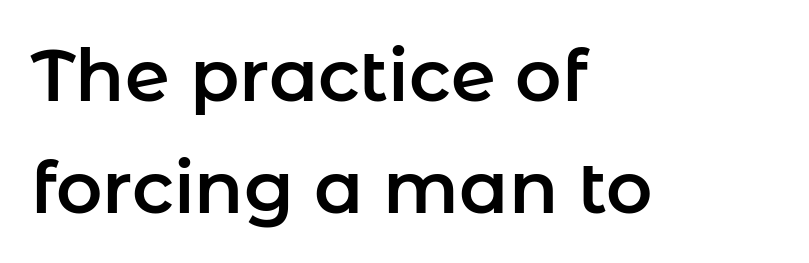
The image shows 72 px sans-serif type, upright; set left-aligned, normal line spacing (1.55x), normal letter spacing, not underlined; low stroke contrast and a medium x-height.
